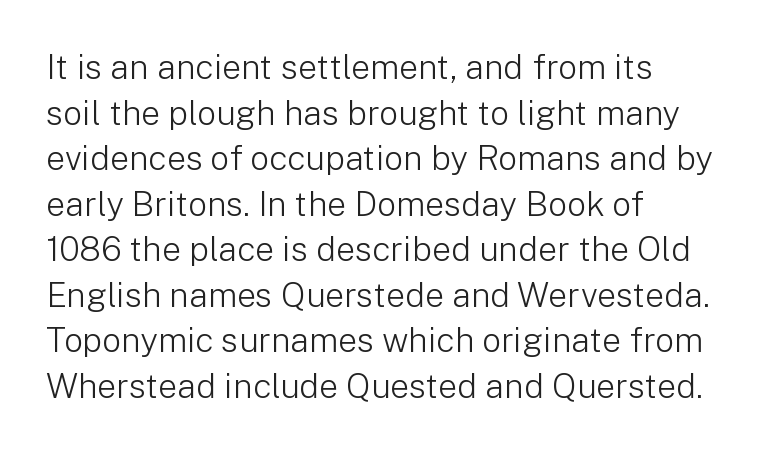
Q: Is the text bold? A: No.
Q: Is the text italic (slanted)? A: No, it is upright.
Q: Is the typeface a serif or a sans-serif typeface? A: Sans-serif.
Q: Is the text underlined? A: No.
Q: How is the paragraph aligned? A: Left-aligned.
Q: Is the spacing between letters normal or unusually wide? A: Normal.
Q: Is the spacing between lines tight, normal or loose? A: Normal.
Q: Width (condensed, normal, or wide)? A: Normal.
Q: Stroke contrast? A: Low.
Q: x-height? A: Medium.
Q: Monospaced? A: No.
